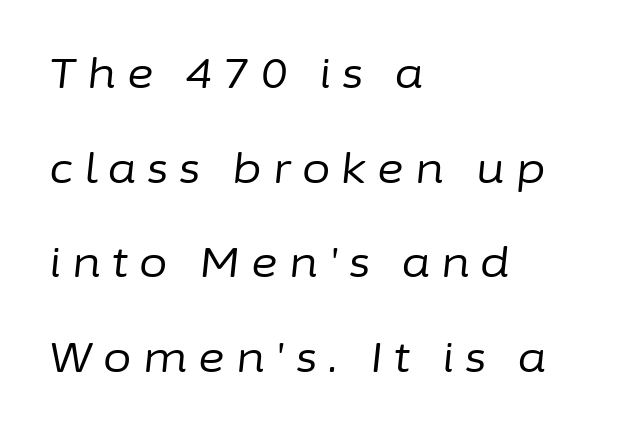
The image shows 41 px regular-weight type, italic (leaning right); set left-aligned, loose line spacing (2.31x), unusually wide letter spacing (+0.27 em), not underlined; low stroke contrast and a medium x-height.
